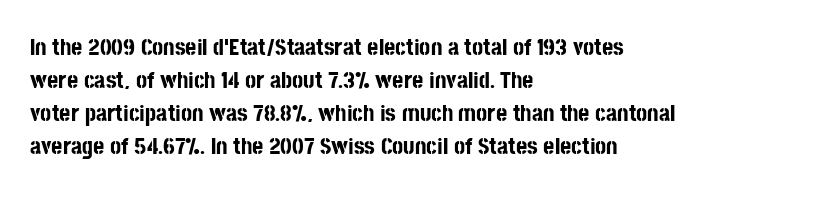
Q: Is the text bold? A: Yes.
Q: Is the text italic (slanted)? A: No, it is upright.
Q: Is the text underlined? A: No.
Q: How is the paragraph aligned? A: Left-aligned.
Q: Is the spacing between letters normal or unusually wide? A: Normal.
Q: Is the spacing between lines tight, normal or loose? A: Normal.
